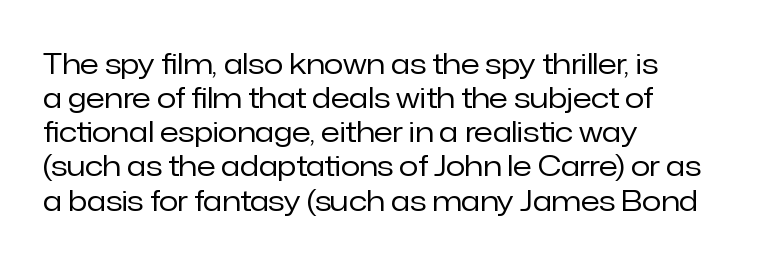
Q: Is the text bold? A: No.
Q: Is the text italic (slanted)? A: No, it is upright.
Q: Is the typeface a serif or a sans-serif typeface? A: Sans-serif.
Q: Is the text underlined? A: No.
Q: How is the paragraph aligned? A: Left-aligned.
Q: Is the spacing between letters normal or unusually wide? A: Normal.
Q: Width (condensed, normal, or wide)? A: Normal.
Q: Stroke contrast? A: Low.
Q: x-height? A: Medium.
Q: Monospaced? A: No.
